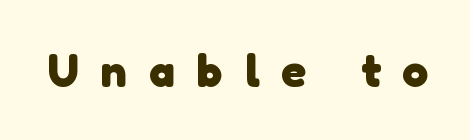
The type is letterspaced generously, with wide tracking. No feet cap the strokes, marking this as sans-serif type. A bare baseline throughout the passage. Each glyph is drawn with heavy, bold strokes. A typesetter would call this proportional, since set widths differ per character.
